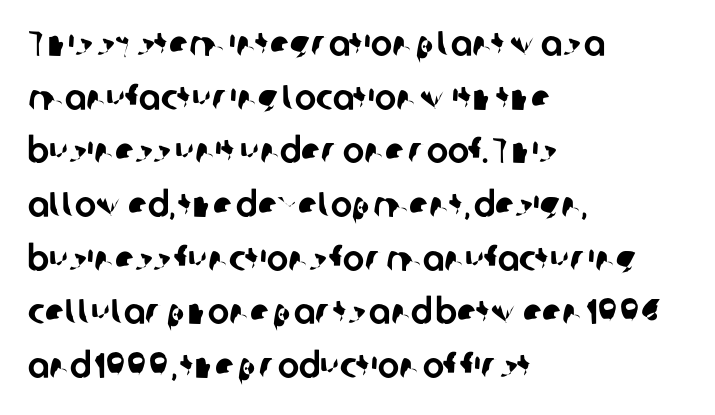
The image shows 36 px sans-serif type; set left-aligned, normal line spacing (1.49x), normal letter spacing, not underlined; low stroke contrast and a medium x-height.
